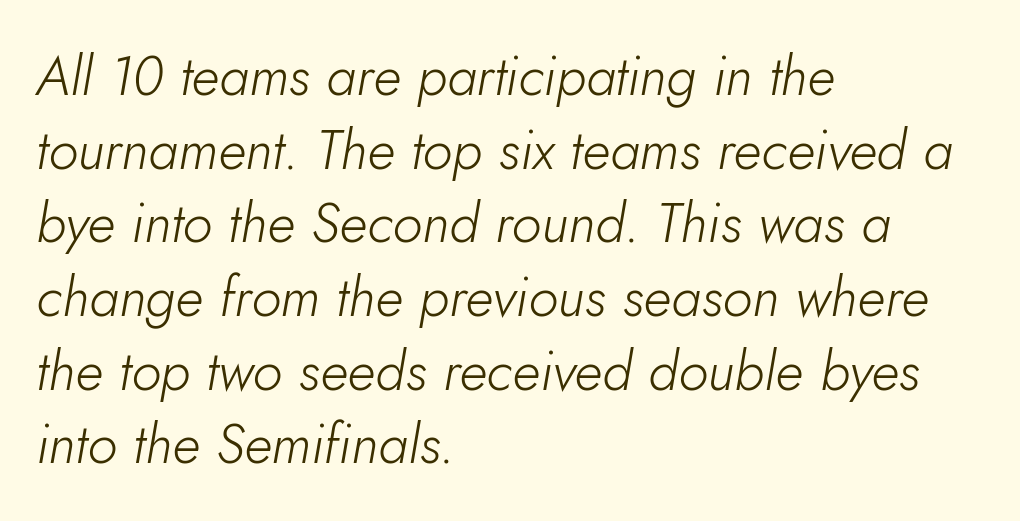
Compared with typical paragraphs, the rows here are spaced about the same. The letters are slanted; this is an italic face. Which margin do the lines hug? The left one — the right edge is uneven. Do the characters align in a grid? No, the font is proportional.
